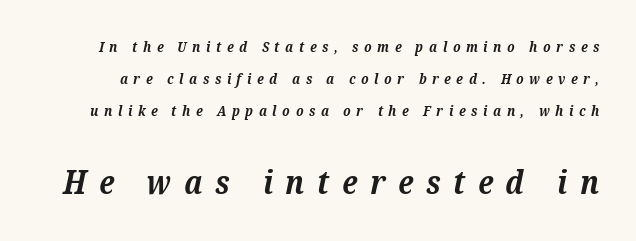
Q: Is the text bold? A: Yes.
Q: Is the text italic (slanted)? A: Yes, it leans right by about 12 degrees.
Q: Is the typeface a serif or a sans-serif typeface? A: Serif.
Q: Is the text underlined? A: No.
Q: Is the spacing between letters normal or unusually wide? A: Unusually wide.
Q: Is the spacing between lines tight, normal or loose? A: Loose.
Q: Which block of text is set in a larger size, the first (top) or the second (bottom)? A: The second (bottom) one.
Q: Width (condensed, normal, or wide)? A: Normal.
Q: Stroke contrast? A: Medium.
Q: x-height? A: Medium.
Q: Monospaced? A: No.
